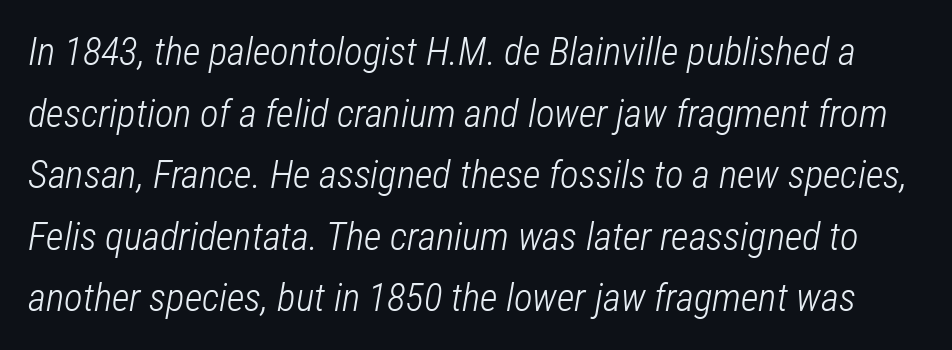
Q: Is the text bold? A: No.
Q: Is the text italic (slanted)? A: Yes, it leans right by about 12 degrees.
Q: Is the text underlined? A: No.
Q: Is the spacing between letters normal or unusually wide? A: Normal.
Q: Is the spacing between lines tight, normal or loose? A: Normal.
Q: Width (condensed, normal, or wide)? A: Condensed.
Q: Stroke contrast? A: Low.
Q: x-height? A: Medium.
Q: Monospaced? A: No.
